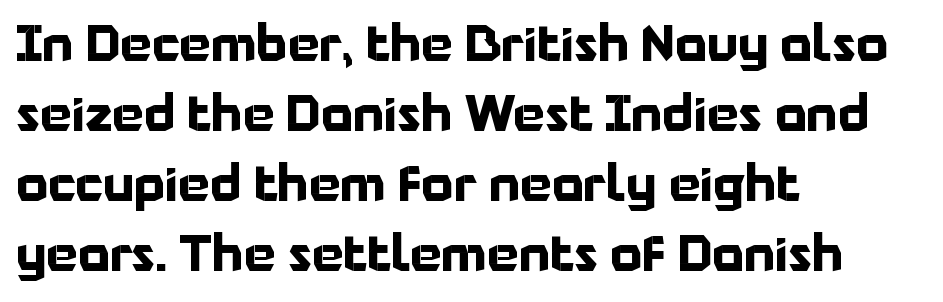
Q: Is the text bold? A: Yes.
Q: Is the text italic (slanted)? A: No, it is upright.
Q: Is the typeface a serif or a sans-serif typeface? A: Sans-serif.
Q: Is the text underlined? A: No.
Q: How is the paragraph aligned? A: Left-aligned.
Q: Is the spacing between letters normal or unusually wide? A: Normal.
Q: Is the spacing between lines tight, normal or loose? A: Normal.
Q: Width (condensed, normal, or wide)? A: Normal.
Q: Stroke contrast? A: Low.
Q: x-height? A: Medium.
Q: Monospaced? A: No.
